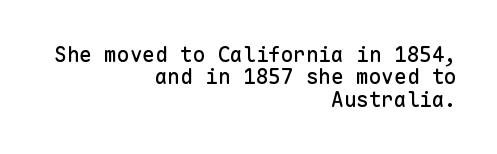
Q: Is the text italic (slanted)? A: No, it is upright.
Q: Is the text underlined? A: No.
Q: How is the paragraph aligned? A: Right-aligned.
Q: Is the spacing between letters normal or unusually wide? A: Normal.
Q: Is the spacing between lines tight, normal or loose? A: Tight.
